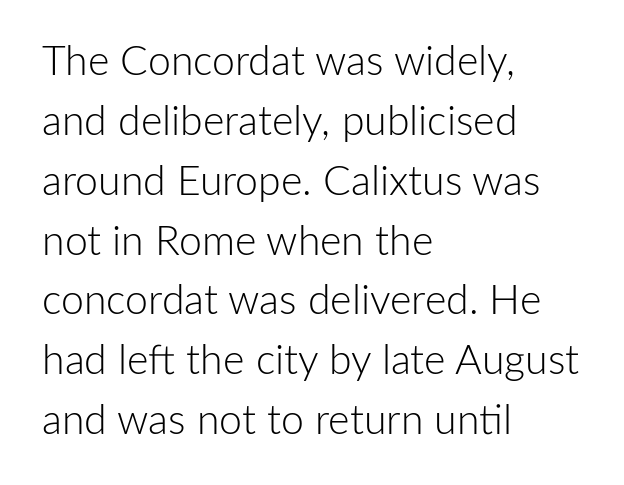
{"serif": "no", "italic": "no", "bold": "no", "weight": "light", "width": "normal", "stroke_contrast": "low", "x_height": "medium", "monospaced": "no", "underline": "no", "align": "left", "line_spacing": "normal", "line_spacing_ratio": 1.46, "letter_spacing": "normal", "letter_spacing_em": 0.0, "glyph_px": 41}
